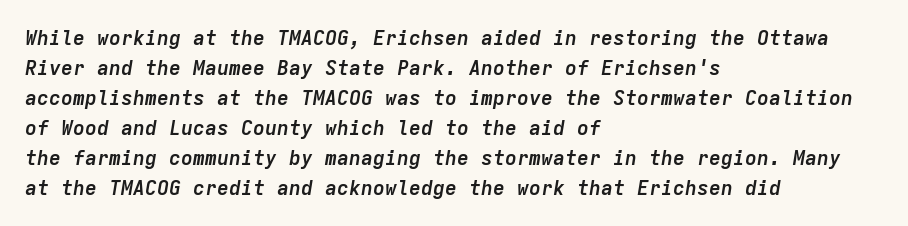
Q: Is the text bold? A: Yes.
Q: Is the text italic (slanted)? A: Yes, it leans right by about 9 degrees.
Q: Is the text underlined? A: No.
Q: How is the paragraph aligned? A: Left-aligned.
Q: Is the spacing between letters normal or unusually wide? A: Normal.
Q: Is the spacing between lines tight, normal or loose? A: Normal.
